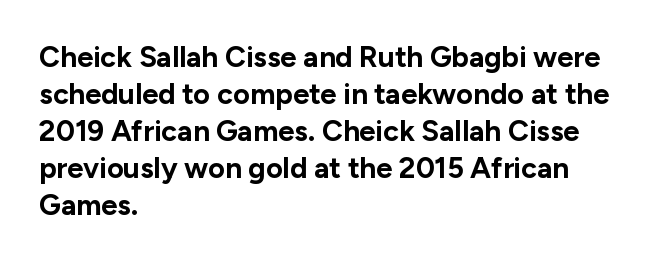
{"serif": "no", "italic": "no", "bold": "yes", "weight": "bold", "width": "normal", "stroke_contrast": "low", "x_height": "medium", "monospaced": "no", "underline": "no", "align": "left", "line_spacing": "normal", "line_spacing_ratio": 1.28, "letter_spacing": "normal", "letter_spacing_em": 0.0, "glyph_px": 29}
